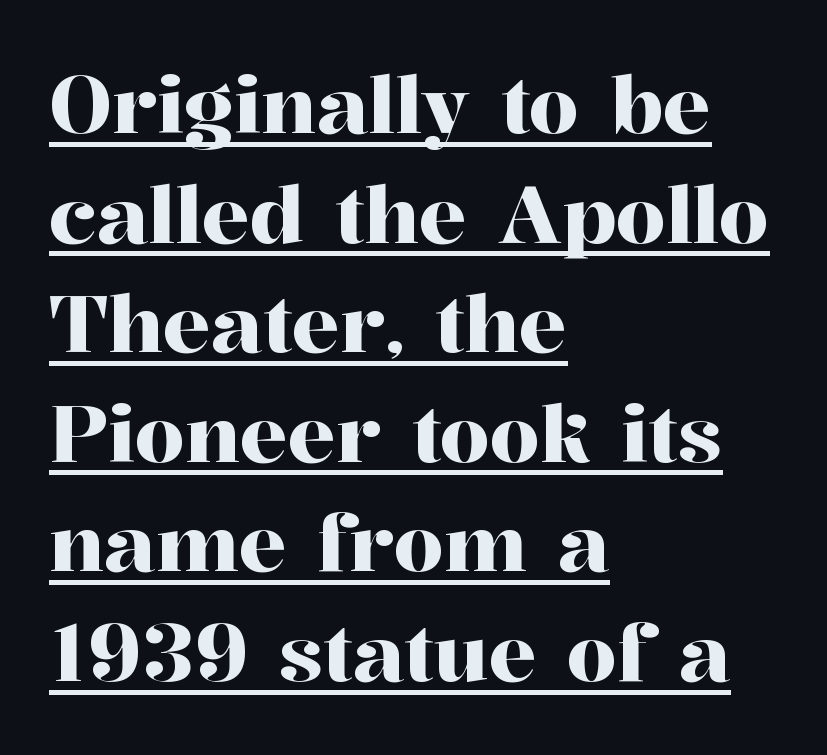
Q: Is the text italic (slanted)? A: No, it is upright.
Q: Is the typeface a serif or a sans-serif typeface? A: Serif.
Q: Is the text underlined? A: Yes.
Q: How is the paragraph aligned? A: Left-aligned.
Q: Is the spacing between letters normal or unusually wide? A: Normal.
Q: Is the spacing between lines tight, normal or loose? A: Normal.
Q: Width (condensed, normal, or wide)? A: Normal.
Q: Stroke contrast? A: High.
Q: x-height? A: Medium.
Q: Monospaced? A: No.
